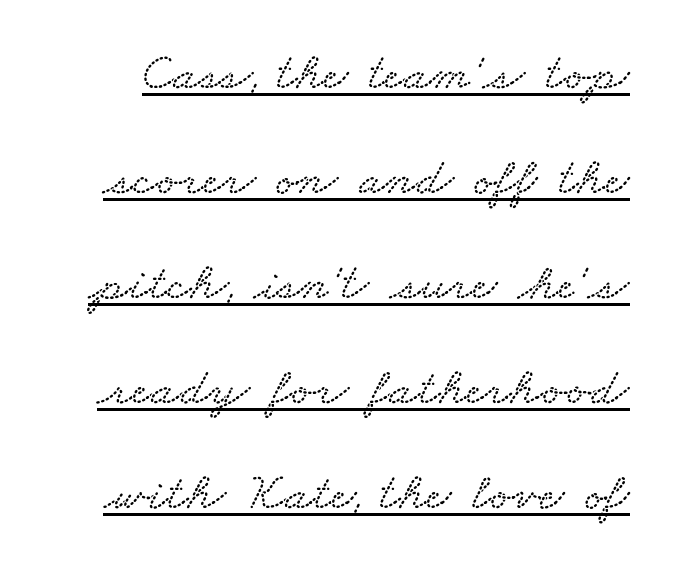
The image shows 53 px wide type; set loose line spacing (1.98x), normal letter spacing, underlined; low stroke contrast and a small x-height.
